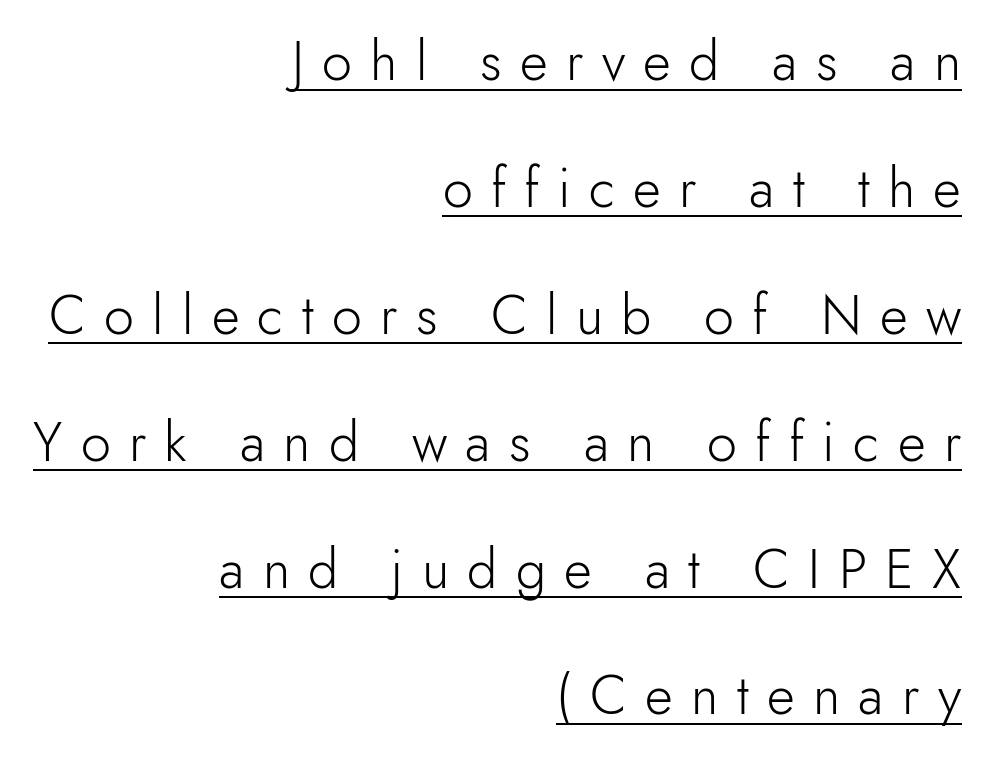
{"serif": "no", "italic": "no", "bold": "no", "weight": "light", "width": "normal", "stroke_contrast": "low", "x_height": "small", "monospaced": "no", "underline": "yes", "align": "right", "line_spacing": "loose", "line_spacing_ratio": 2.35, "letter_spacing": "wide", "letter_spacing_em": 0.34, "glyph_px": 54}
